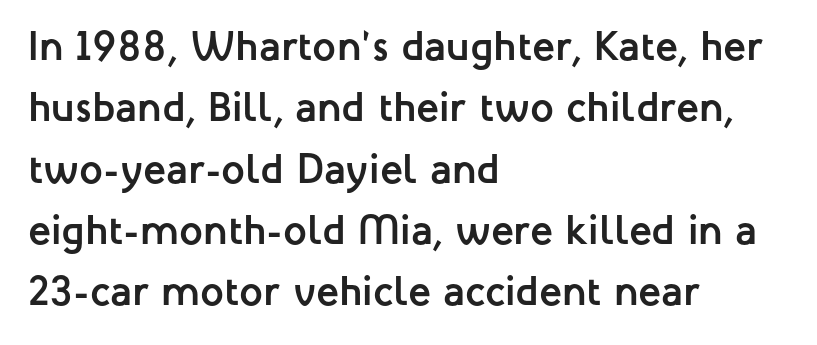
No italicization has been applied; the sample stays upright. This rendering uses left alignment, leaving the right contour irregular. Looks like regular typesetting: each glyph gets only the width it needs. Glance below the letters and you will spot only blank space.
